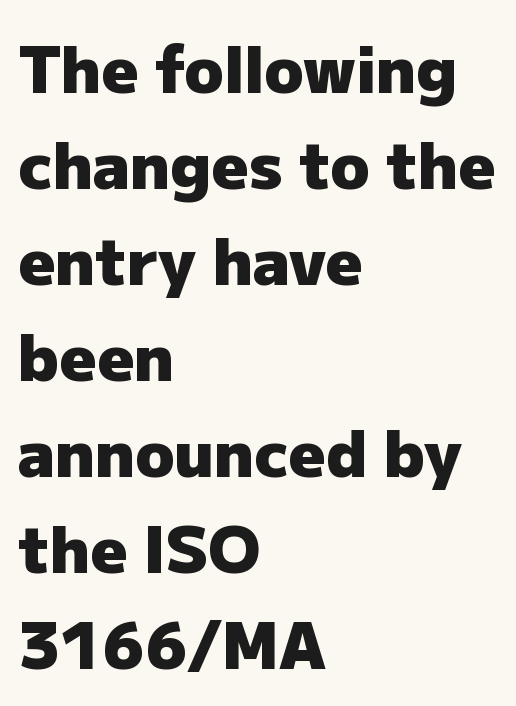
These lines keep a tight, regular rhythm from letter to letter. These lines are rendered in a variable-pitch font. These lines sit exactly where default settings would place them. The typesetter chose a ragged-right arrangement here.
